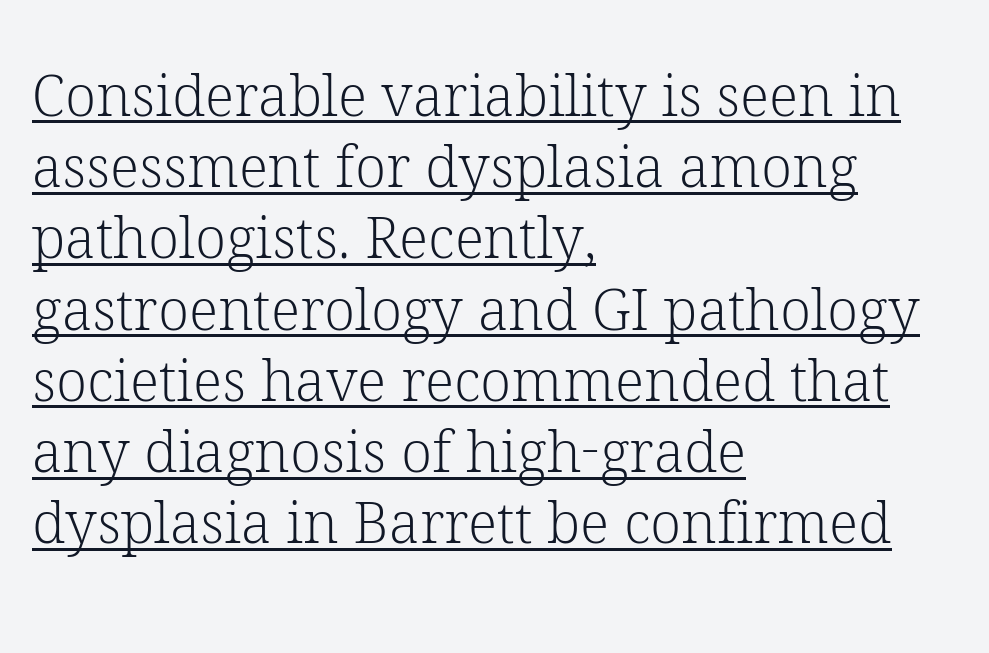
{"serif": "yes", "italic": "no", "bold": "no", "weight": "light", "width": "normal", "stroke_contrast": "low", "x_height": "medium", "monospaced": "no", "underline": "yes", "align": "left", "line_spacing": "normal", "line_spacing_ratio": 1.25, "letter_spacing": "normal", "letter_spacing_em": 0.0, "glyph_px": 57}
